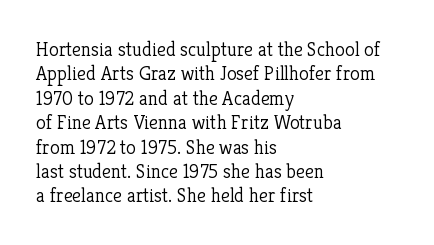
Q: Is the text bold? A: No.
Q: Is the text italic (slanted)? A: No, it is upright.
Q: Is the text underlined? A: No.
Q: How is the paragraph aligned? A: Left-aligned.
Q: Is the spacing between letters normal or unusually wide? A: Normal.
